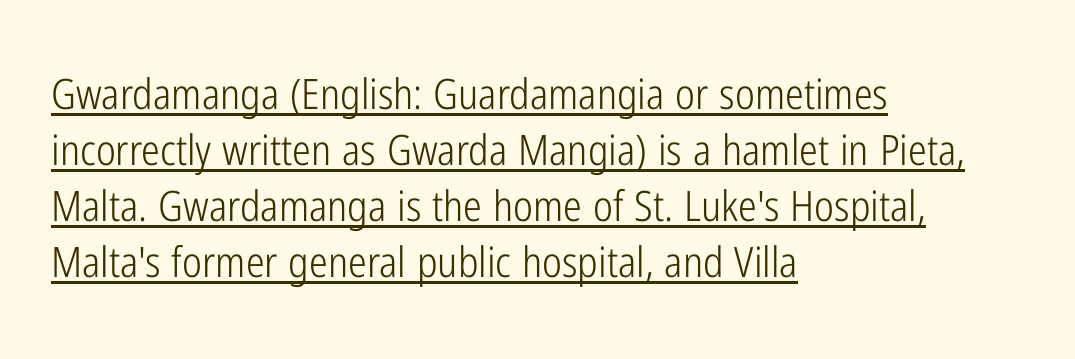
The image shows 42 px light, condensed sans-serif type, upright; set left-aligned, normal line spacing (1.33x), normal letter spacing, underlined; low stroke contrast and a medium x-height.
